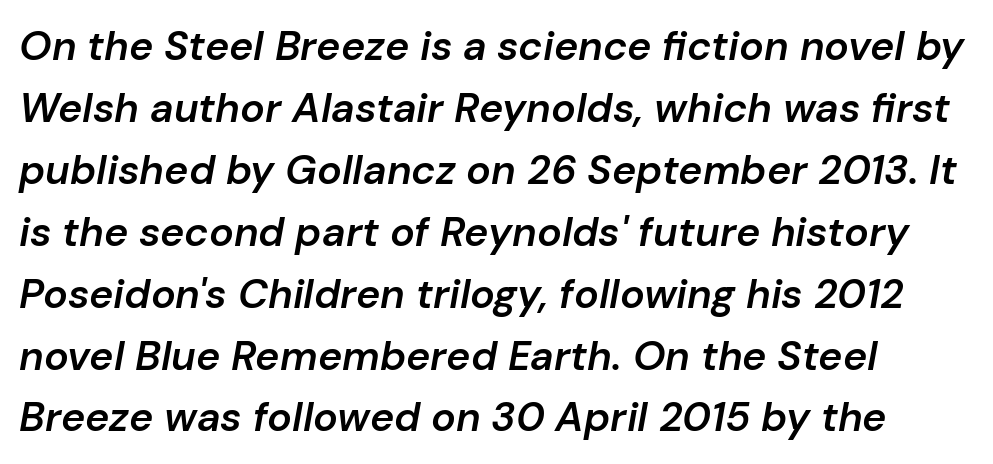
{"italic": "yes", "lean": "right", "slant_degrees": 10, "bold": "semi", "weight": "semibold", "width": "normal", "stroke_contrast": "low", "x_height": "medium", "monospaced": "no", "underline": "no", "align": "left", "line_spacing": "normal", "line_spacing_ratio": 1.51, "letter_spacing": "normal", "letter_spacing_em": 0.0, "glyph_px": 41}
